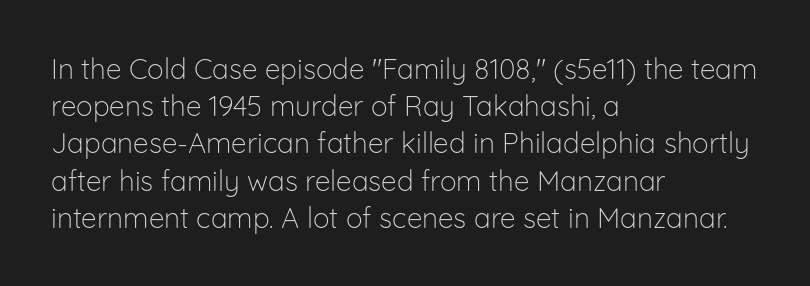
The image shows 28 px light sans-serif type, upright; set left-aligned, normal line spacing (1.33x), normal letter spacing, not underlined; low stroke contrast and a medium x-height.
